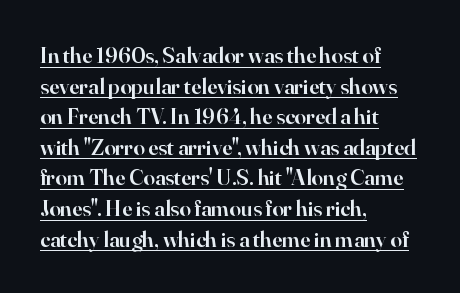
Q: Is the text bold? A: Semi-bold.
Q: Is the text italic (slanted)? A: No, it is upright.
Q: Is the text underlined? A: Yes.
Q: How is the paragraph aligned? A: Left-aligned.
Q: Is the spacing between letters normal or unusually wide? A: Normal.
Q: Is the spacing between lines tight, normal or loose? A: Normal.
